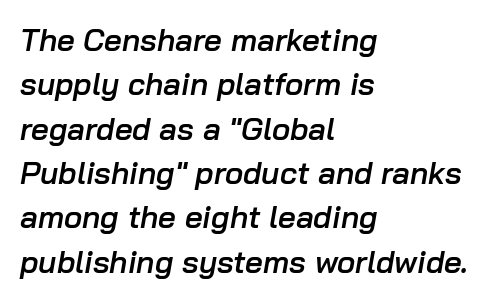
The image shows 31 px semibold type, italic (leaning right); set left-aligned, normal line spacing (1.43x), normal letter spacing, not underlined; low stroke contrast and a medium x-height.
